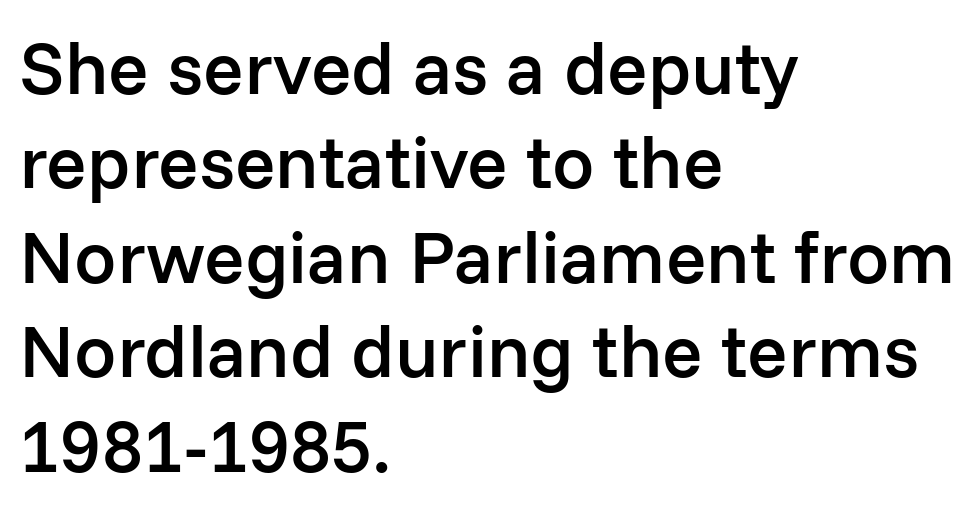
The image shows 75 px semibold sans-serif type, upright; set left-aligned, normal line spacing (1.26x), normal letter spacing, not underlined; low stroke contrast and a medium x-height.
